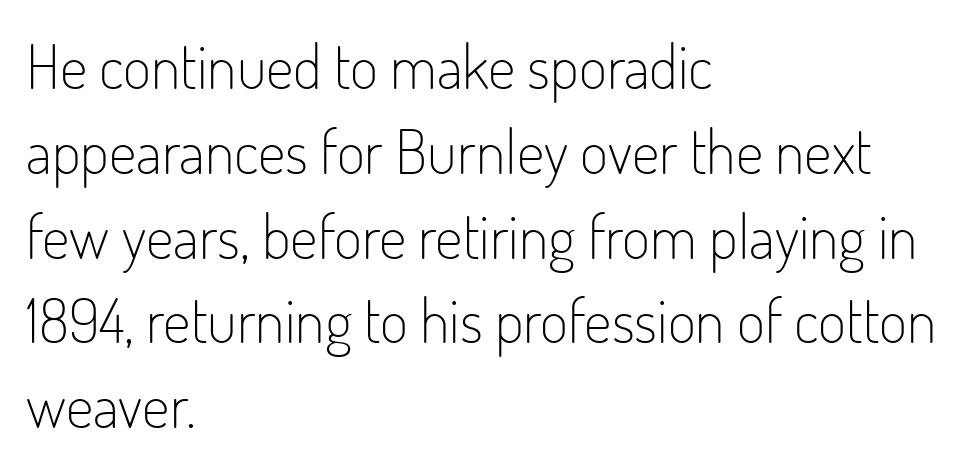
Q: Is the text bold? A: No.
Q: Is the text italic (slanted)? A: No, it is upright.
Q: Is the typeface a serif or a sans-serif typeface? A: Sans-serif.
Q: Is the text underlined? A: No.
Q: How is the paragraph aligned? A: Left-aligned.
Q: Is the spacing between letters normal or unusually wide? A: Normal.
Q: Is the spacing between lines tight, normal or loose? A: Normal.
Q: Width (condensed, normal, or wide)? A: Condensed.
Q: Stroke contrast? A: Low.
Q: x-height? A: Small.
Q: Monospaced? A: No.
